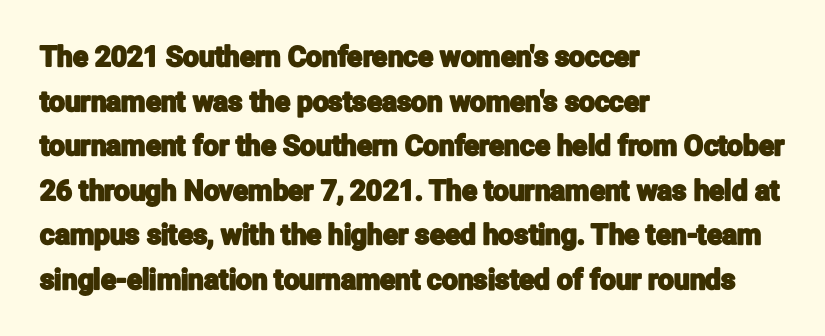
Q: Is the text italic (slanted)? A: No, it is upright.
Q: Is the typeface a serif or a sans-serif typeface? A: Sans-serif.
Q: Is the text underlined? A: No.
Q: How is the paragraph aligned? A: Left-aligned.
Q: Is the spacing between letters normal or unusually wide? A: Normal.
Q: Is the spacing between lines tight, normal or loose? A: Normal.
Q: Width (condensed, normal, or wide)? A: Condensed.
Q: Stroke contrast? A: Low.
Q: x-height? A: Medium.
Q: Monospaced? A: No.
